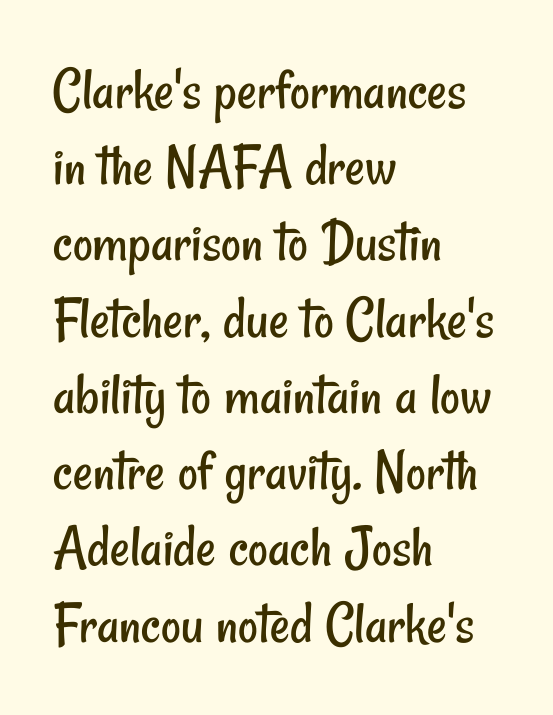
Q: Is the text bold? A: No.
Q: Is the typeface a serif or a sans-serif typeface? A: Sans-serif.
Q: Is the text underlined? A: No.
Q: How is the paragraph aligned? A: Left-aligned.
Q: Is the spacing between letters normal or unusually wide? A: Normal.
Q: Is the spacing between lines tight, normal or loose? A: Normal.
Q: Width (condensed, normal, or wide)? A: Condensed.
Q: Stroke contrast? A: Low.
Q: x-height? A: Small.
Q: Monospaced? A: No.
